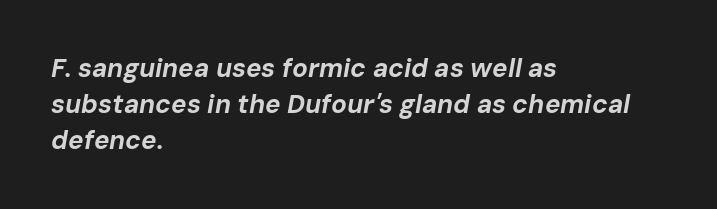
The image shows 26 px bold type, italic (leaning right); set left-aligned, normal line spacing (1.38x), normal letter spacing, not underlined.
